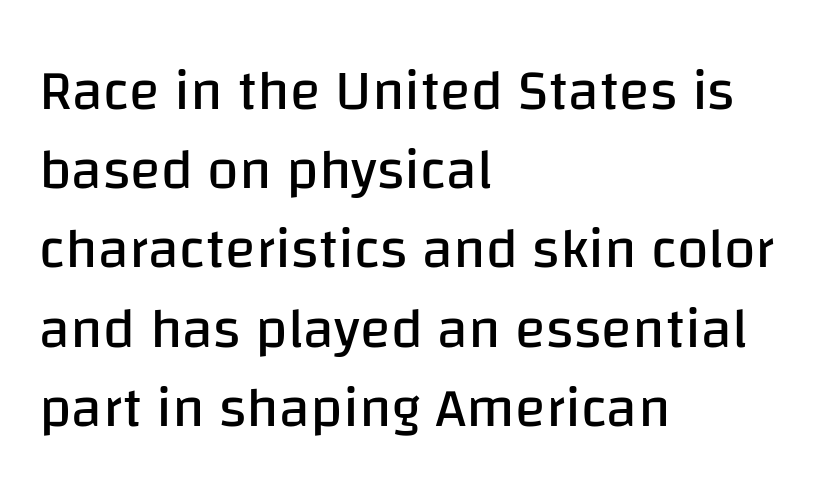
Grotesque or geometric, the face here clearly has no serifs. The lettering holds an erect, upright posture throughout. Is this a fixed-width face? No — the glyphs have proportional, varying widths. Teacher's note: observe the even left margin — that is flush-left alignment. The tracking reads as untouched default to a designer's eye.
